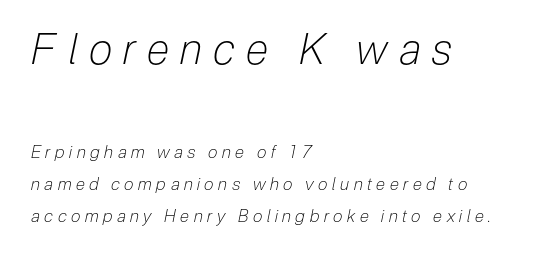
The image shows 42 px light, condensed type, italic (leaning right); set left-aligned, line spacing 1.89x, unusually wide letter spacing (+0.27 em), not underlined; the first (top) block is 2.47x larger; low stroke contrast and a medium x-height.
